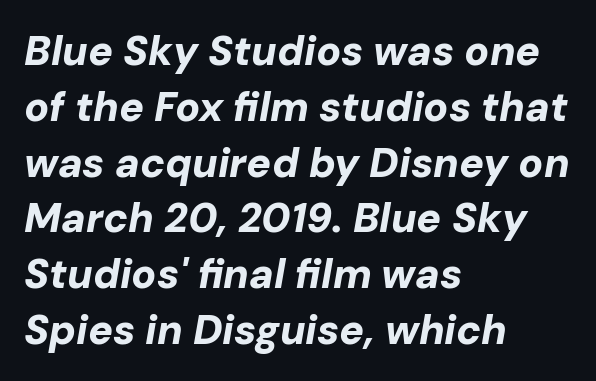
{"italic": "yes", "lean": "right", "slant_degrees": 10, "bold": "yes", "weight": "bold", "width": "normal", "stroke_contrast": "low", "x_height": "medium", "monospaced": "no", "underline": "no", "align": "left", "line_spacing": "normal", "line_spacing_ratio": 1.36, "letter_spacing": "normal", "letter_spacing_em": 0.0, "glyph_px": 41}
